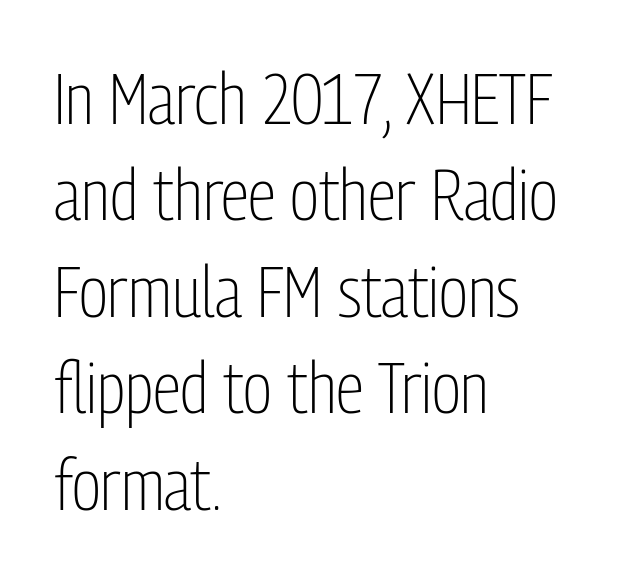
{"serif": "no", "italic": "no", "bold": "no", "weight": "light", "width": "condensed", "stroke_contrast": "low", "x_height": "medium", "monospaced": "no", "underline": "no", "align": "left", "line_spacing": "normal", "line_spacing_ratio": 1.34, "letter_spacing": "normal", "letter_spacing_em": 0.0, "glyph_px": 72}
